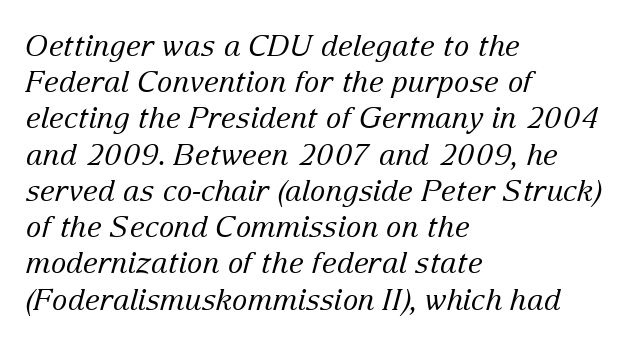
Letterform terminals end in serifs throughout the passage. The typesetting does not lean heavy: it is not bold. No extra tracking has been applied to these lines. This is oblique type, the kind used for emphasis or titles. Decoration check: the copy has no underline. Horizontal alignment here is leftward, the default for most running prose.
